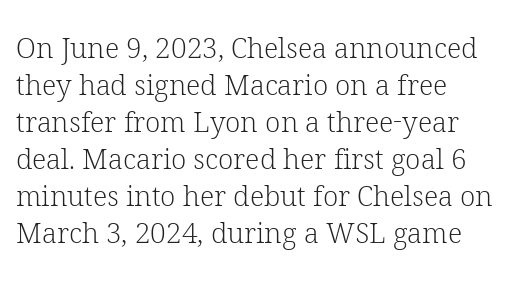
These lines sit exactly where default settings would place them. The letters stand upright; this is a roman face. Note the varied advance widths — an 'i' is clearly narrower than an 'm'. Nothing unusual about the tracking: characters are spaced as the font intends.
